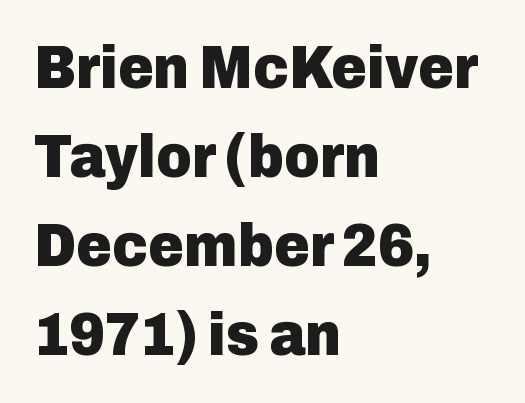
The image shows 61 px heavy sans-serif type, upright; set left-aligned, normal line spacing (1.46x), normal letter spacing, not underlined; low stroke contrast and a medium x-height.
